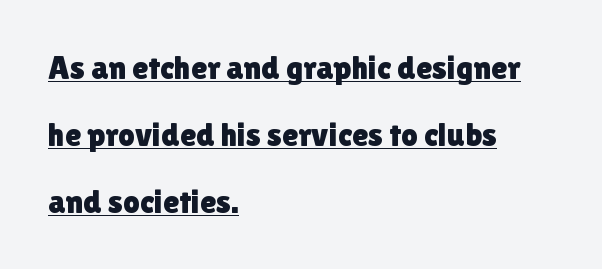
Compared with a centered layout, this one pins lines to the left instead. Varying glyph widths throughout — classic text-font behaviour. Every stem runs plumb, perpendicular to the baseline. You could fit nearly another row in the gap between these rows. Each line of the rendering has a horizontal stroke beneath the glyphs. Short note: letters normally spaced.
